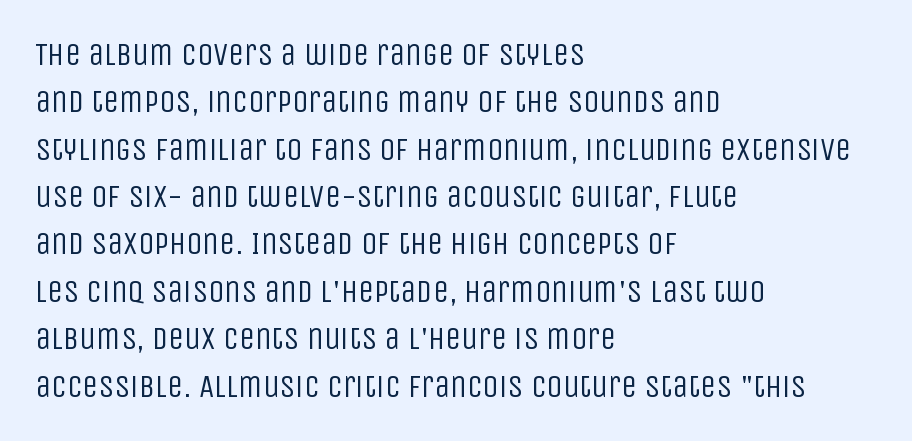
Q: Is the text bold? A: No.
Q: Is the text italic (slanted)? A: No, it is upright.
Q: Is the typeface a serif or a sans-serif typeface? A: Sans-serif.
Q: Is the text underlined? A: No.
Q: How is the paragraph aligned? A: Left-aligned.
Q: Is the spacing between letters normal or unusually wide? A: Normal.
Q: Is the spacing between lines tight, normal or loose? A: Normal.
Q: Width (condensed, normal, or wide)? A: Condensed.
Q: Stroke contrast? A: Low.
Q: x-height? A: Large.
Q: Monospaced? A: No.
